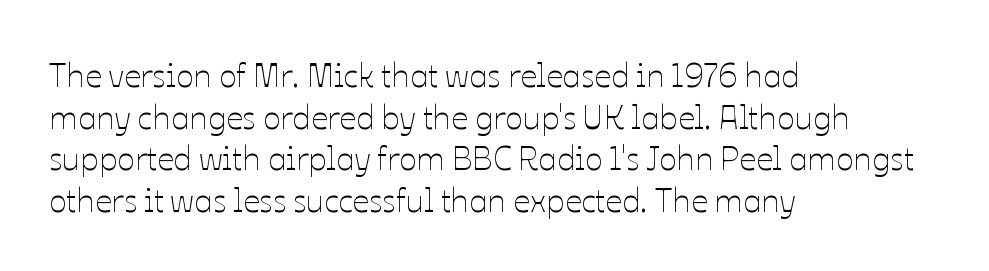
A student would call this left alignment; a typographer would say flush left, rag right. This is the regular roman posture of the typeface. Ink coverage per letter is moderate at most. Whoever set this chose a conventional vertical rhythm.
